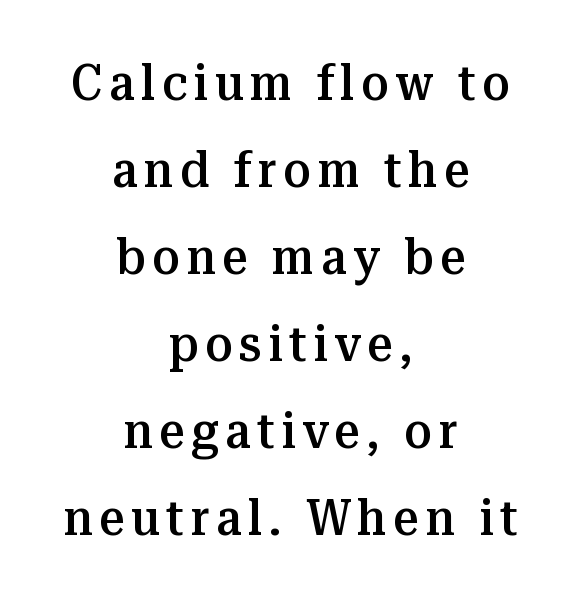
Q: Is the text bold? A: Semi-bold.
Q: Is the text italic (slanted)? A: No, it is upright.
Q: Is the typeface a serif or a sans-serif typeface? A: Serif.
Q: Is the text underlined? A: No.
Q: How is the paragraph aligned? A: Centered.
Q: Width (condensed, normal, or wide)? A: Normal.
Q: Stroke contrast? A: Medium.
Q: x-height? A: Medium.
Q: Monospaced? A: No.
